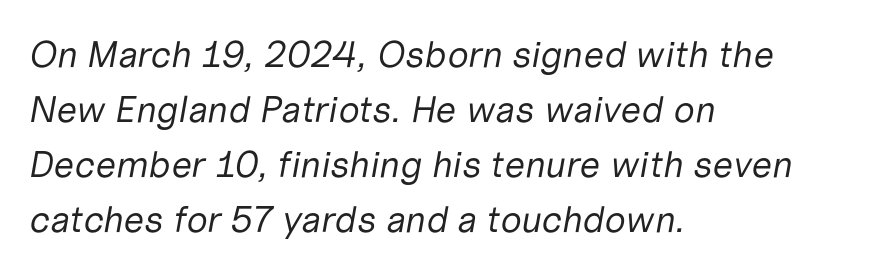
{"italic": "yes", "lean": "right", "slant_degrees": 10, "bold": "no", "weight": "regular", "width": "normal", "stroke_contrast": "low", "x_height": "medium", "monospaced": "no", "underline": "no", "align": "left", "line_spacing": "normal", "line_spacing_ratio": 1.49, "letter_spacing": "normal", "letter_spacing_em": 0.0, "glyph_px": 37}
